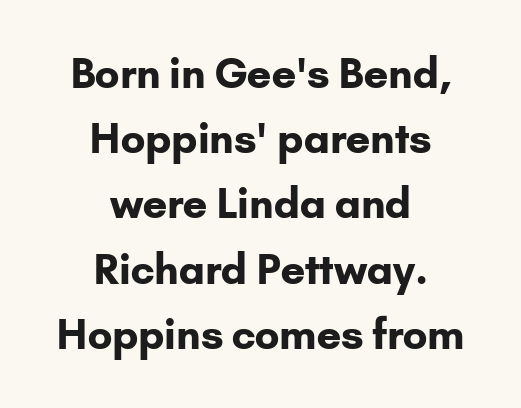
Q: Is the text bold? A: Yes.
Q: Is the text italic (slanted)? A: No, it is upright.
Q: Is the typeface a serif or a sans-serif typeface? A: Sans-serif.
Q: Is the text underlined? A: No.
Q: How is the paragraph aligned? A: Centered.
Q: Is the spacing between letters normal or unusually wide? A: Normal.
Q: Is the spacing between lines tight, normal or loose? A: Normal.
Q: Width (condensed, normal, or wide)? A: Normal.
Q: Stroke contrast? A: Low.
Q: x-height? A: Small.
Q: Monospaced? A: No.
